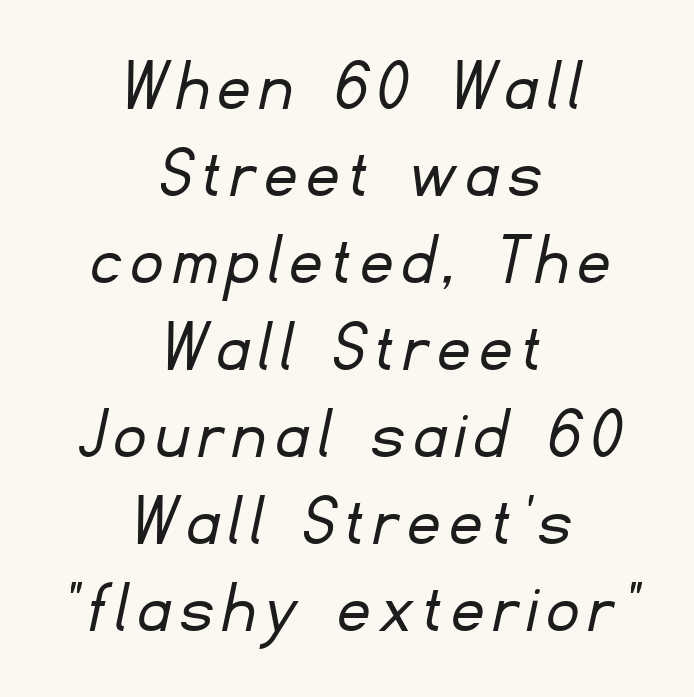
{"serif": "no", "bold": "no", "weight": "light", "width": "normal", "stroke_contrast": "low", "x_height": "small", "monospaced": "no", "underline": "no", "align": "center", "line_spacing": "tight", "line_spacing_ratio": 1.13, "glyph_px": 77}
